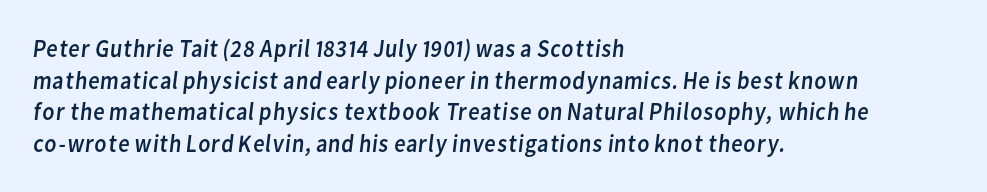
A quiet, ordinary-to-light weight characterises the typeface. Decoration check: the copy has no underline. What stands out about the letter spacing? Nothing — it is the standard amount. Every row of glyphs begins at an identical x-position on the left. Leading matches the norm, producing a regular column.
